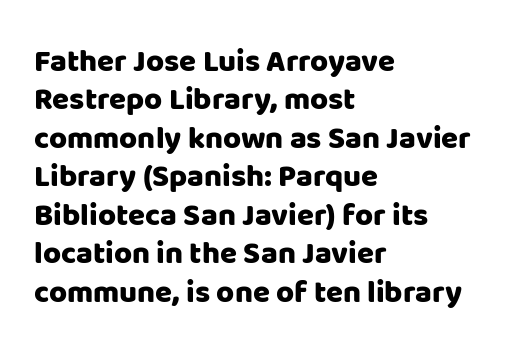
The image shows 31 px sans-serif type, upright; set left-aligned, line spacing 1.24x, normal letter spacing, not underlined; low stroke contrast and a large x-height.
